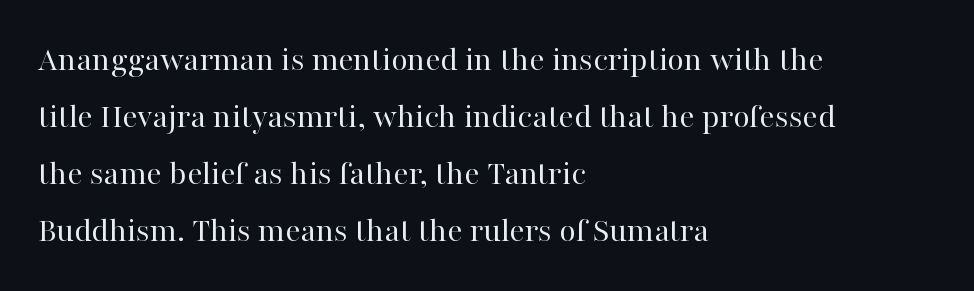
{"serif": "yes", "italic": "no", "bold": "no", "weight": "regular", "width": "normal", "stroke_contrast": "high", "x_height": "medium", "monospaced": "no", "underline": "no", "align": "left", "line_spacing": "normal", "line_spacing_ratio": 1.58, "letter_spacing": "normal", "letter_spacing_em": 0.0, "glyph_px": 36}
